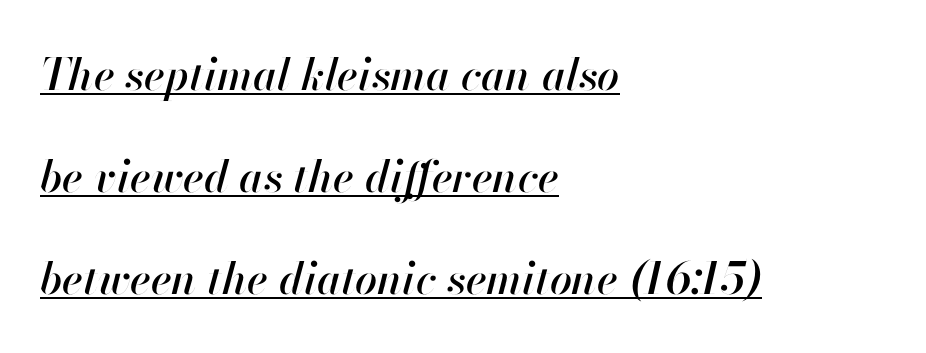
Q: Is the text italic (slanted)? A: Yes, it leans right by about 13 degrees.
Q: Is the text underlined? A: Yes.
Q: How is the paragraph aligned? A: Left-aligned.
Q: Is the spacing between letters normal or unusually wide? A: Normal.
Q: Is the spacing between lines tight, normal or loose? A: Loose.
Q: Width (condensed, normal, or wide)? A: Normal.
Q: Stroke contrast? A: High.
Q: x-height? A: Small.
Q: Monospaced? A: No.
